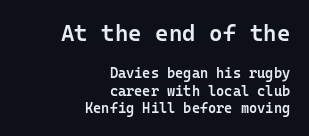
Q: Is the text bold? A: Semi-bold.
Q: Is the text italic (slanted)? A: No, it is upright.
Q: Is the text underlined? A: No.
Q: How is the paragraph aligned? A: Right-aligned.
Q: Is the spacing between letters normal or unusually wide? A: Normal.
Q: Which block of text is set in a larger size, the first (top) or the second (bottom)? A: The first (top) one.
